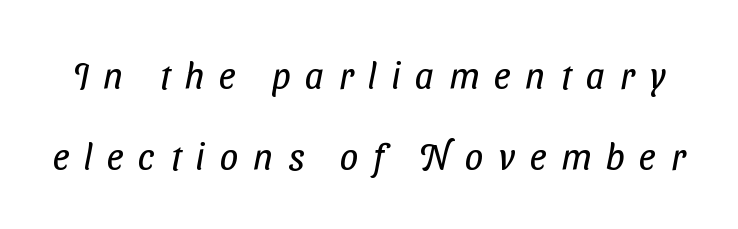
Letter spacing: wide. Plain, unruled lines of type. What's the leading like? Stretched, with rows far apart. Each letter keeps its own natural width here, so spacing adapts to shape. Weight: not bold — regular or lighter.
